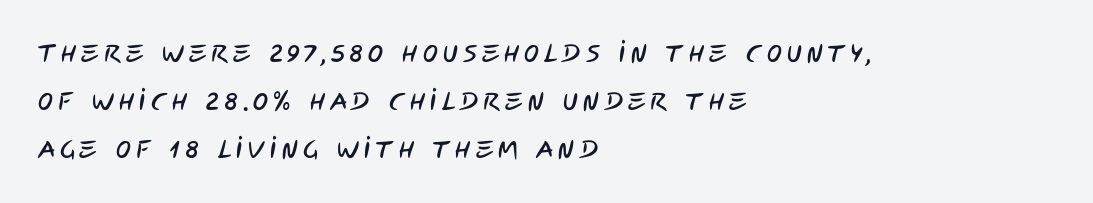
{"underline": "no", "align": "left", "line_spacing": "loose", "line_spacing_ratio": 1.92, "letter_spacing": "wide", "letter_spacing_em": 0.2, "glyph_px": 25}
